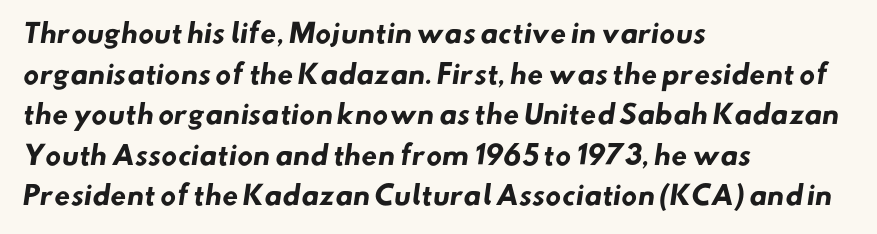
The image shows 26 px bold type; set left-aligned, normal line spacing (1.56x), normal letter spacing, not underlined.
